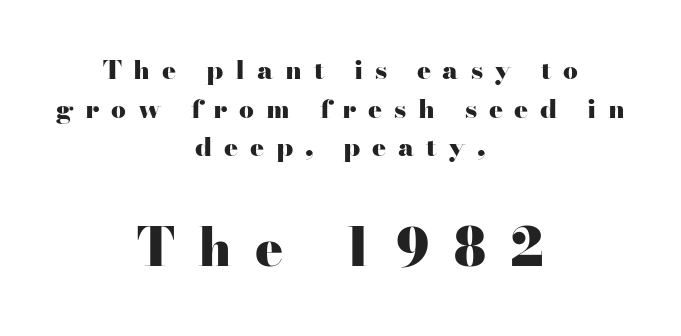
Q: Is the text bold? A: Yes.
Q: Is the text italic (slanted)? A: No, it is upright.
Q: Is the typeface a serif or a sans-serif typeface? A: Serif.
Q: Is the text underlined? A: No.
Q: How is the paragraph aligned? A: Centered.
Q: Is the spacing between letters normal or unusually wide? A: Unusually wide.
Q: Is the spacing between lines tight, normal or loose? A: Normal.
Q: Which block of text is set in a larger size, the first (top) or the second (bottom)? A: The second (bottom) one.
Q: Width (condensed, normal, or wide)? A: Wide.
Q: Stroke contrast? A: High.
Q: x-height? A: Small.
Q: Monospaced? A: No.
